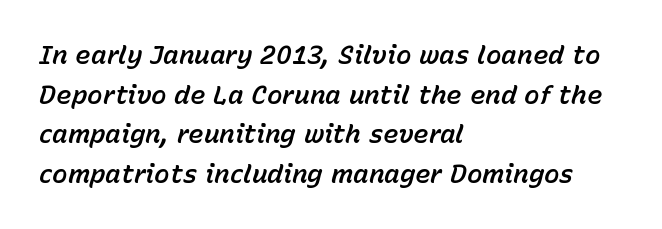
{"italic": "yes", "lean": "right", "slant_degrees": 15, "underline": "no", "align": "left", "line_spacing": "normal", "line_spacing_ratio": 1.52, "letter_spacing": "normal", "letter_spacing_em": 0.0, "glyph_px": 26}
